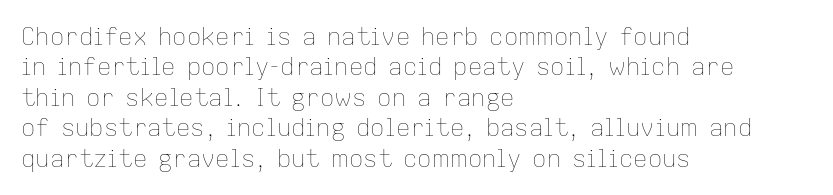
The type sits square on the baseline with zero lean. Only glyphs here, with clear space below each row. This sample is left-justified, so line endings fall wherever the words run out. Nothing unusual about the tracking: characters are spaced as the font intends. No extra ink here — the face is not bold.
